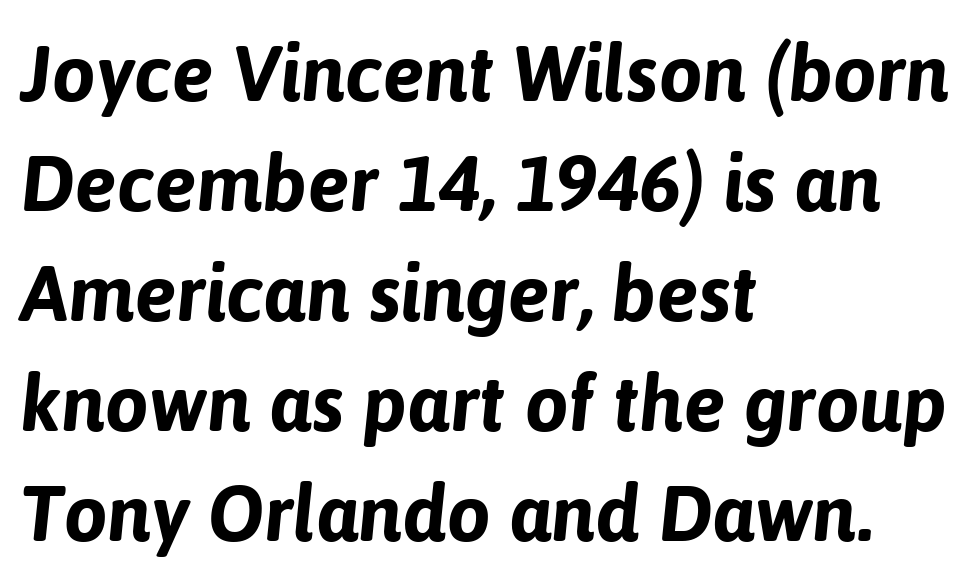
How are the letters spaced? Ordinarily, with no added tracking. The letters are slanted; this is an italic face. You could not count columns in this text — the font is proportionally spaced. How would I describe the line gaps? Plain and ordinary. A dark, heavy texture on the line: the type is bold. Lines of text with bare space underneath.
